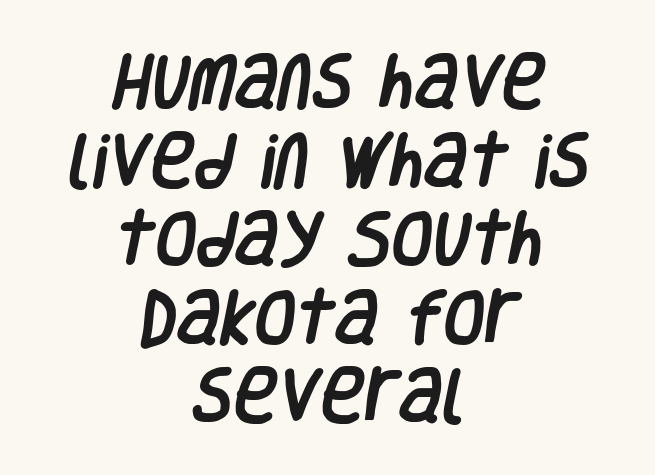
The image shows 60 px condensed sans-serif type; set centered, normal line spacing (1.31x), normal letter spacing, not underlined; low stroke contrast and a large x-height.
